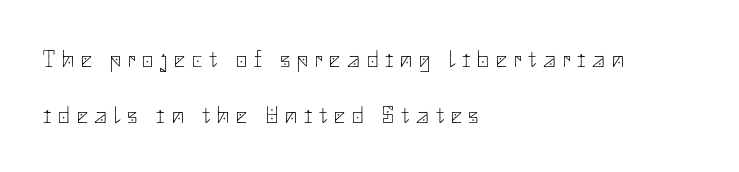
{"italic": "no", "bold": "no", "underline": "no", "align": "left", "line_spacing": "loose", "line_spacing_ratio": 2.35, "letter_spacing": "wide", "letter_spacing_em": 0.29, "glyph_px": 24}
